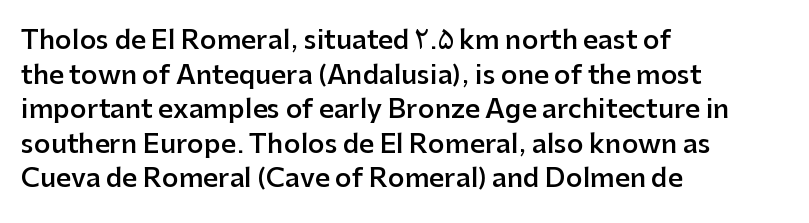
{"italic": "no", "bold": "semi", "underline": "no", "align": "left", "line_spacing": "normal", "line_spacing_ratio": 1.33, "letter_spacing": "normal", "letter_spacing_em": 0.0, "glyph_px": 26}
